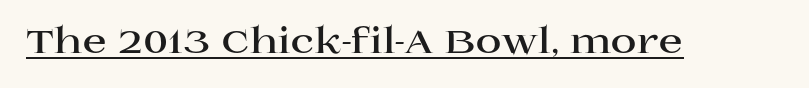
Strokes here are thick enough to call this a true bold. This is underlined copy, the kind a proofreader might mark for attention. Characters follow at the spacing the type designer built in. To sum up the face: it has serifs.
